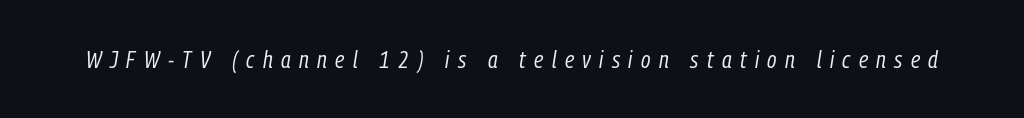
Is this a heavy cut? Hardly; it is regular or lighter. If you drew a line through each stem, it would be angled. Check under the words: just untouched page. How are the letters spaced? Widely, with obvious added tracking.
